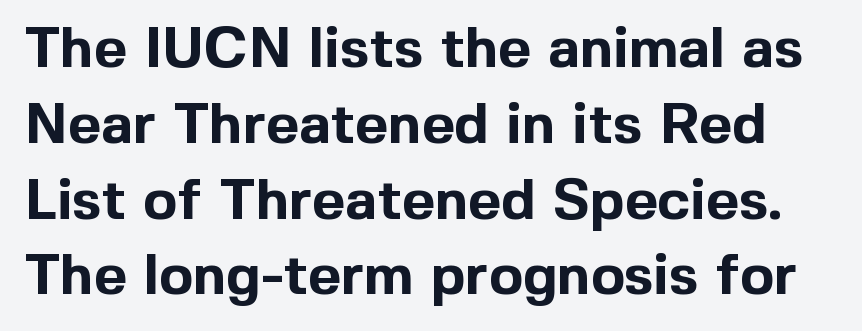
{"serif": "no", "italic": "no", "bold": "yes", "weight": "bold", "width": "normal", "x_height": "medium", "monospaced": "no", "underline": "no", "line_spacing": "normal", "line_spacing_ratio": 1.33, "letter_spacing": "normal", "letter_spacing_em": 0.0, "glyph_px": 57}
